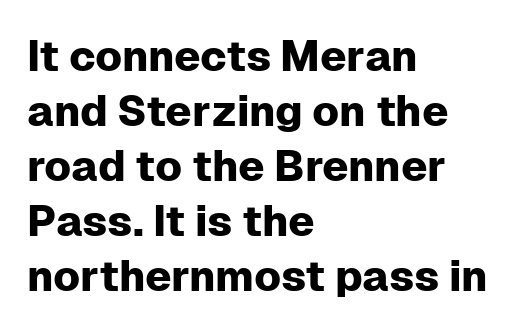
Posture: upright roman. Leftover space on each line is placed entirely after the last word. The rendering uses natural spacing where letterforms have individual widths. No extra tracking has been applied to these lines.
